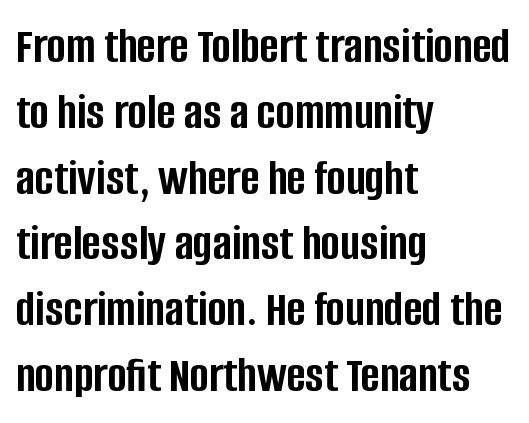
These lines sit exactly where default settings would place them. Unmarked baselines from the first word to the last. Unlike a traditional serif, this face leaves its strokes unadorned. The line texture is even and compact thanks to regular tracking. Does the copy run flush right? No — it runs flush left.
